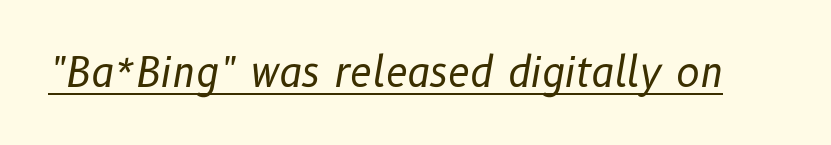
The image shows 40 px regular-weight type, italic (leaning right); set normal letter spacing, underlined; low stroke contrast and a medium x-height.
